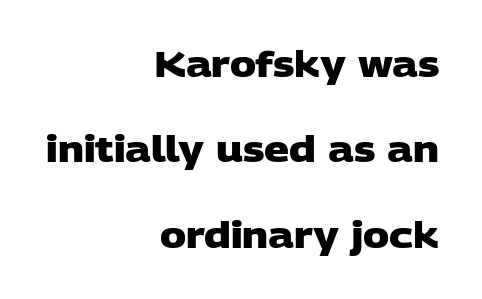
{"serif": "no", "bold": "yes", "weight": "heavy", "width": "wide", "stroke_contrast": "low", "x_height": "large", "monospaced": "no", "underline": "no", "align": "right", "line_spacing": "loose", "line_spacing_ratio": 2.44, "letter_spacing": "normal", "letter_spacing_em": 0.0, "glyph_px": 35}
